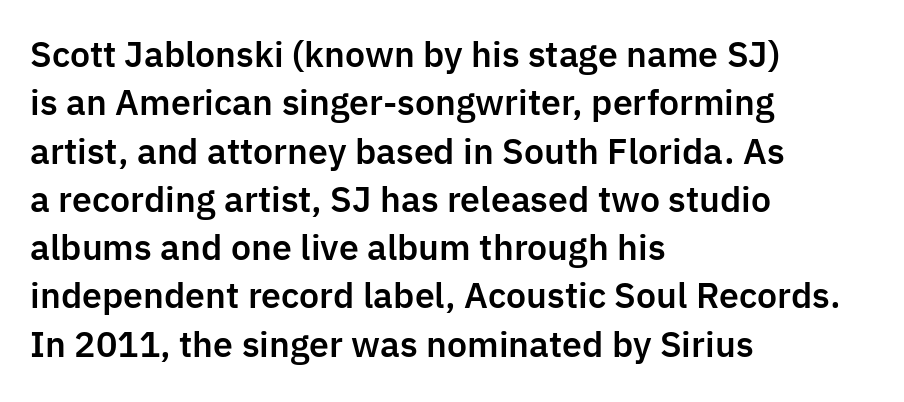
Q: Is the text italic (slanted)? A: No, it is upright.
Q: Is the typeface a serif or a sans-serif typeface? A: Sans-serif.
Q: Is the text underlined? A: No.
Q: How is the paragraph aligned? A: Left-aligned.
Q: Is the spacing between letters normal or unusually wide? A: Normal.
Q: Is the spacing between lines tight, normal or loose? A: Normal.
Q: Width (condensed, normal, or wide)? A: Normal.
Q: Stroke contrast? A: Low.
Q: x-height? A: Medium.
Q: Monospaced? A: No.
